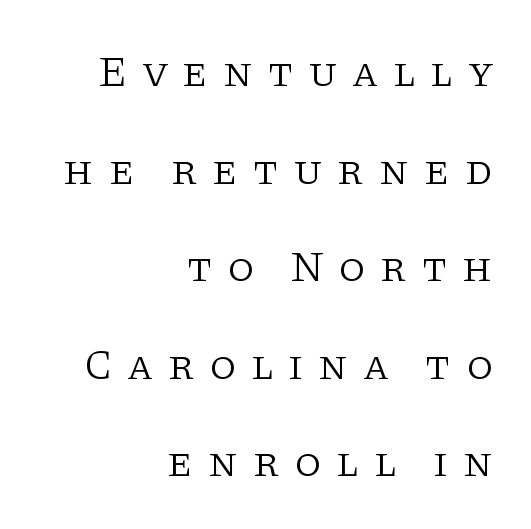
Just letters on the line, the space beneath them empty. A flush-right, rag-left setting is used for this passage. Note the varied advance widths — an 'i' is clearly narrower than an 'm'. Characters remain perfectly vertical along every line. I'd call this a serif setting — the letters wear small feet. Regarding leading, the lines here are spaced well apart.
